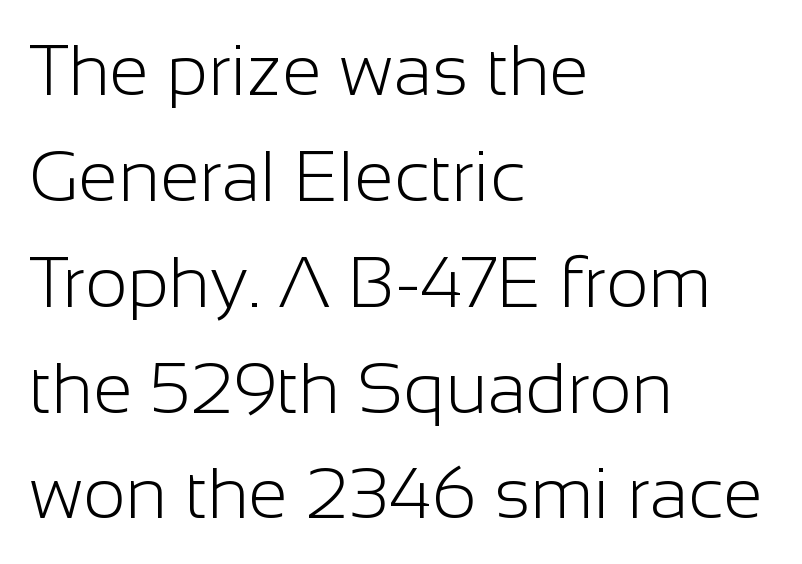
{"serif": "no", "italic": "no", "bold": "no", "weight": "light", "width": "normal", "stroke_contrast": "low", "x_height": "medium", "monospaced": "no", "underline": "no", "align": "left", "line_spacing": "normal", "line_spacing_ratio": 1.47, "letter_spacing": "normal", "letter_spacing_em": 0.0, "glyph_px": 72}
